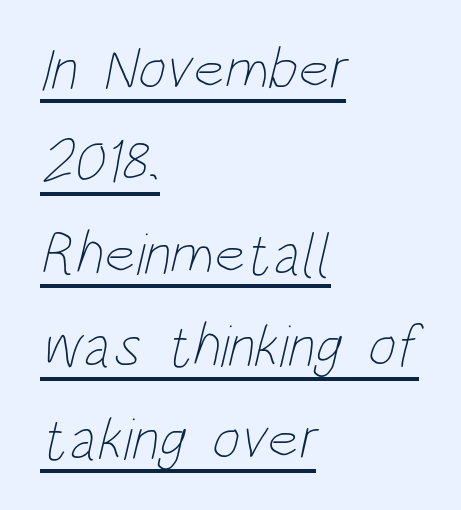
Q: Is the text bold? A: No.
Q: Is the text underlined? A: Yes.
Q: How is the paragraph aligned? A: Left-aligned.
Q: Is the spacing between letters normal or unusually wide? A: Normal.
Q: Is the spacing between lines tight, normal or loose? A: Normal.
Q: Width (condensed, normal, or wide)? A: Condensed.
Q: Stroke contrast? A: Low.
Q: x-height? A: Large.
Q: Monospaced? A: No.
